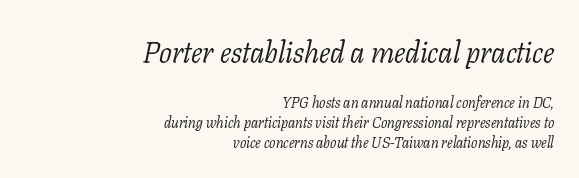
The image shows 30 px light serif type, italic (leaning right); set right-aligned, normal line spacing (1.33x), normal letter spacing, not underlined; the first (top) block is 2.0x larger; low stroke contrast and a medium x-height.
